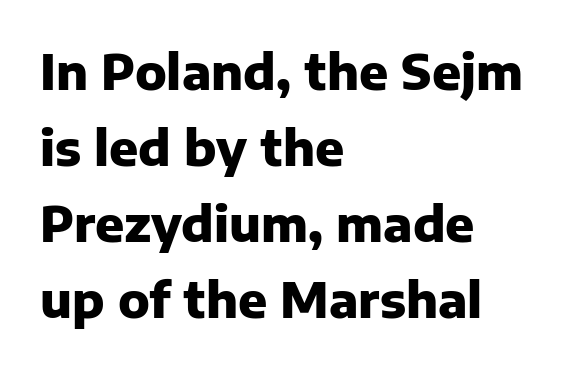
Q: Is the text bold? A: Yes.
Q: Is the text italic (slanted)? A: No, it is upright.
Q: Is the typeface a serif or a sans-serif typeface? A: Sans-serif.
Q: Is the text underlined? A: No.
Q: How is the paragraph aligned? A: Left-aligned.
Q: Is the spacing between letters normal or unusually wide? A: Normal.
Q: Is the spacing between lines tight, normal or loose? A: Normal.
Q: Width (condensed, normal, or wide)? A: Normal.
Q: Stroke contrast? A: Low.
Q: x-height? A: Medium.
Q: Monospaced? A: No.
